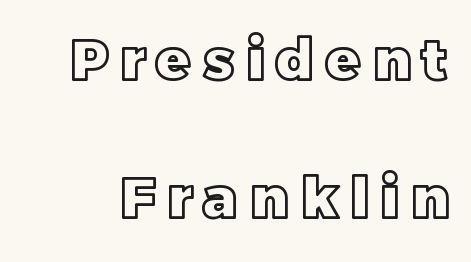
Each word looks stretched out because of the extra space between its letters. Any mark beneath the type? The region is blank. A typesetter would mark this as roman, not italic. Successive baselines arrive slowly, with a big drop between each.
